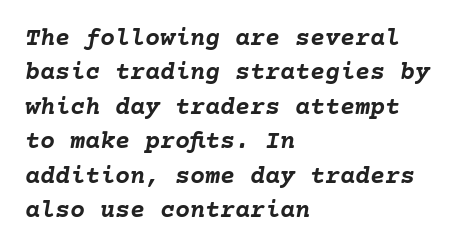
Q: Is the text bold? A: Yes.
Q: Is the text italic (slanted)? A: Yes, it leans right by about 10 degrees.
Q: Is the text underlined? A: No.
Q: How is the paragraph aligned? A: Left-aligned.
Q: Is the spacing between letters normal or unusually wide? A: Normal.
Q: Is the spacing between lines tight, normal or loose? A: Normal.
